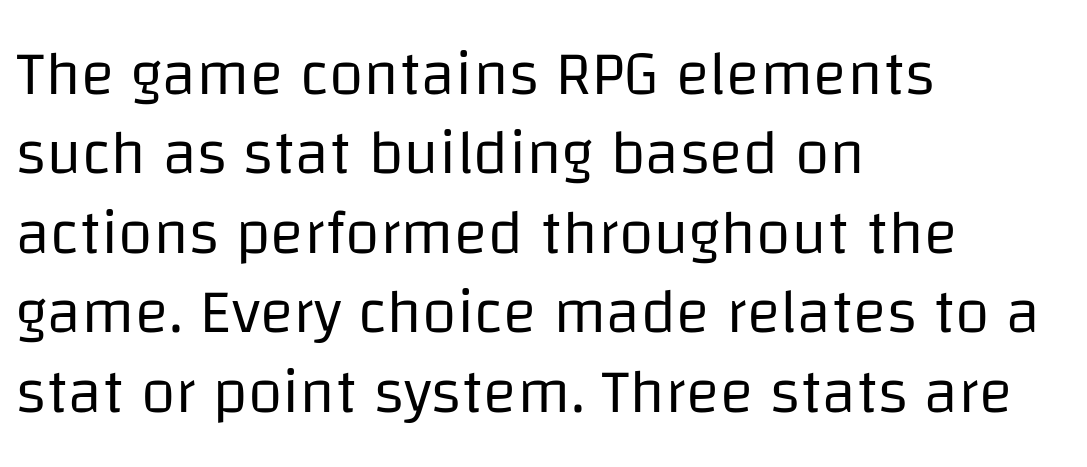
Q: Is the text bold? A: No.
Q: Is the text italic (slanted)? A: No, it is upright.
Q: Is the typeface a serif or a sans-serif typeface? A: Sans-serif.
Q: Is the text underlined? A: No.
Q: How is the paragraph aligned? A: Left-aligned.
Q: Is the spacing between letters normal or unusually wide? A: Normal.
Q: Is the spacing between lines tight, normal or loose? A: Normal.
Q: Width (condensed, normal, or wide)? A: Normal.
Q: Stroke contrast? A: Low.
Q: x-height? A: Large.
Q: Monospaced? A: No.
